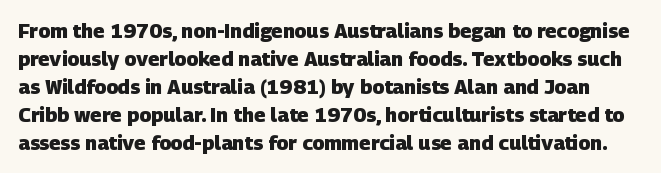
Here the glyphs are tracked normally, forming tight word shapes. Decoration check: the copy has no underline. Horizontal bands of white between lines are of average thickness. The strokes are fattened all the way to bold.
